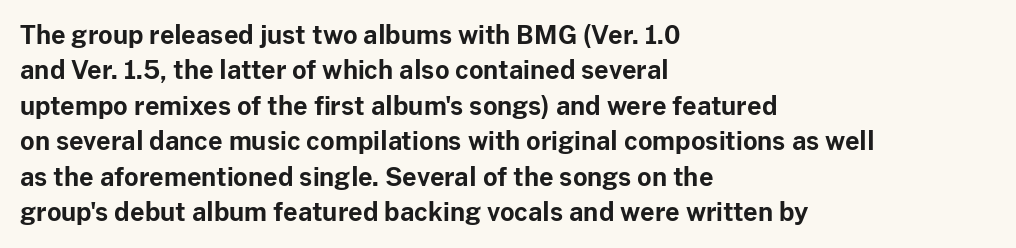
{"italic": "no", "bold": "yes", "underline": "no", "align": "left", "line_spacing": "normal", "line_spacing_ratio": 1.42, "letter_spacing": "normal", "letter_spacing_em": 0.0, "glyph_px": 25}
